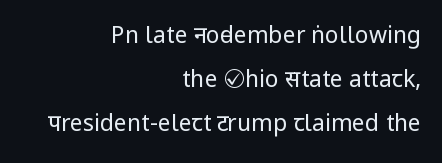
{"italic": "no", "bold": "no", "underline": "no", "align": "right", "line_spacing": "loose", "line_spacing_ratio": 1.92, "letter_spacing": "normal", "letter_spacing_em": 0.0, "glyph_px": 23}
